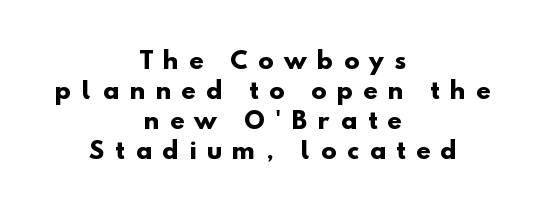
As a designer I'd log this as weight 700, bold. Centered paragraph, ragged on both sides. Vertically, the passage feels balanced, rows spaced as you'd expect. The area under the type is left untouched.
